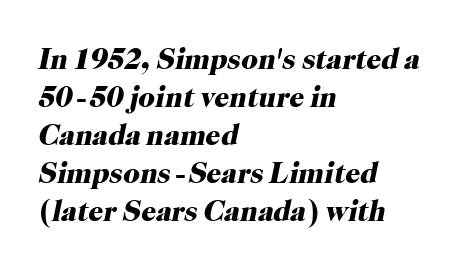
The image shows 29 px heavy serif type, italic (leaning right); set left-aligned, normal line spacing (1.31x), normal letter spacing, not underlined; high stroke contrast and a medium x-height.
